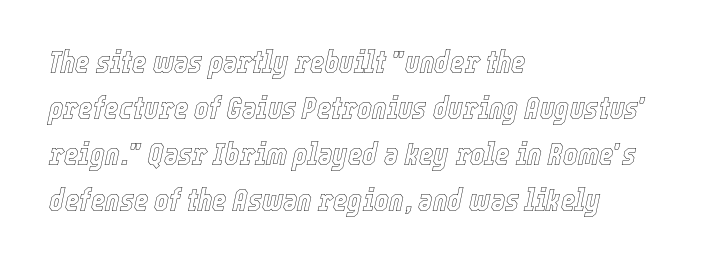
{"italic": "yes", "lean": "right", "slant_degrees": 12, "width": "condensed", "x_height": "medium", "monospaced": "no", "underline": "no", "align": "left", "line_spacing": "normal", "line_spacing_ratio": 1.48, "letter_spacing": "normal", "letter_spacing_em": 0.0, "glyph_px": 31}
